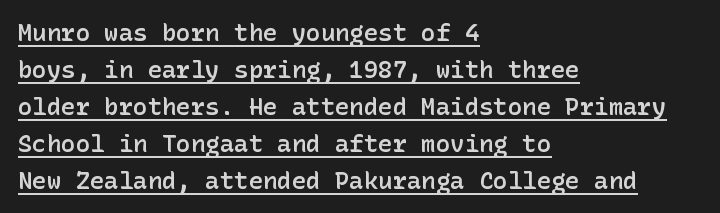
Q: Is the text bold? A: Semi-bold.
Q: Is the text italic (slanted)? A: No, it is upright.
Q: Is the text underlined? A: Yes.
Q: How is the paragraph aligned? A: Left-aligned.
Q: Is the spacing between letters normal or unusually wide? A: Normal.
Q: Is the spacing between lines tight, normal or loose? A: Normal.
